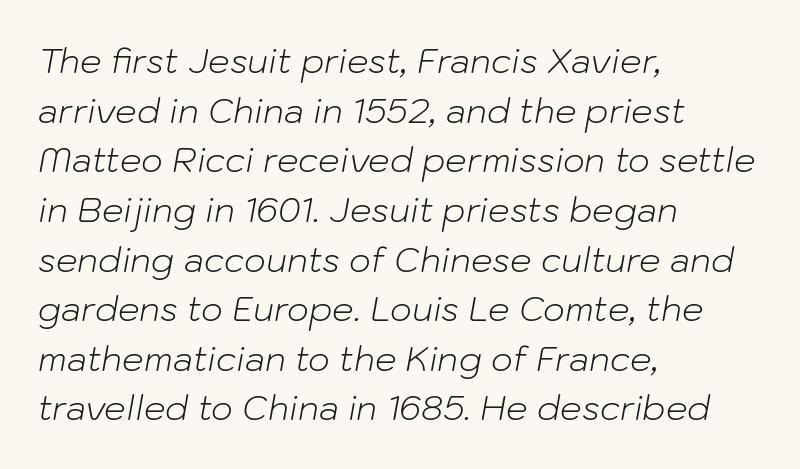
Q: Is the text bold? A: No.
Q: Is the text italic (slanted)? A: Yes, it leans right by about 10 degrees.
Q: Is the text underlined? A: No.
Q: How is the paragraph aligned? A: Left-aligned.
Q: Is the spacing between letters normal or unusually wide? A: Normal.
Q: Is the spacing between lines tight, normal or loose? A: Normal.
Q: Width (condensed, normal, or wide)? A: Normal.
Q: Stroke contrast? A: Low.
Q: x-height? A: Medium.
Q: Monospaced? A: No.
